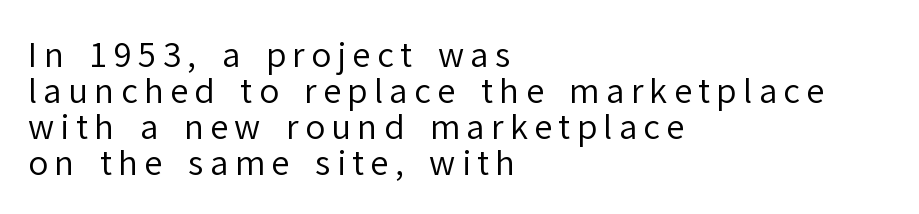
The image shows 33 px regular-weight sans-serif type, upright; set left-aligned, tight line spacing (1.09x), not underlined; low stroke contrast and a medium x-height.
